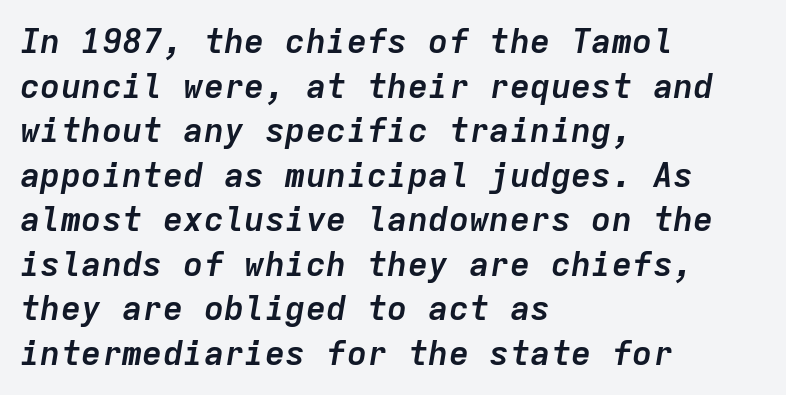
The image shows 34 px semibold type, italic (leaning right), monospaced; set left-aligned, normal line spacing (1.31x), normal letter spacing, not underlined; low stroke contrast and a medium x-height.
